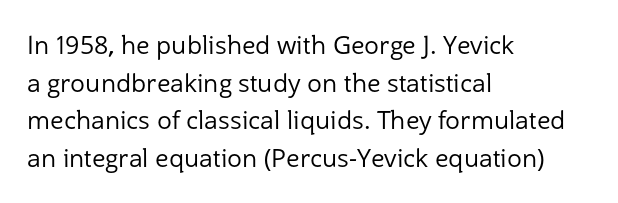
{"italic": "no", "bold": "no", "underline": "no", "align": "left", "line_spacing": "normal", "line_spacing_ratio": 1.51, "letter_spacing": "normal", "letter_spacing_em": 0.0, "glyph_px": 25}
